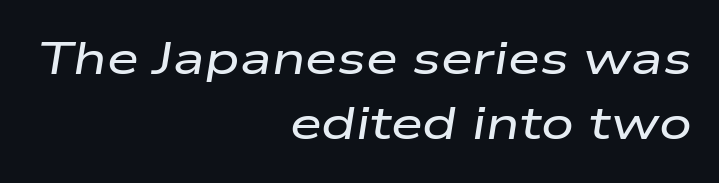
Q: Is the text italic (slanted)? A: Yes, it leans right by about 9 degrees.
Q: Is the text underlined? A: No.
Q: How is the paragraph aligned? A: Right-aligned.
Q: Is the spacing between letters normal or unusually wide? A: Normal.
Q: Is the spacing between lines tight, normal or loose? A: Normal.
Q: Width (condensed, normal, or wide)? A: Wide.
Q: Stroke contrast? A: Low.
Q: x-height? A: Medium.
Q: Monospaced? A: No.
